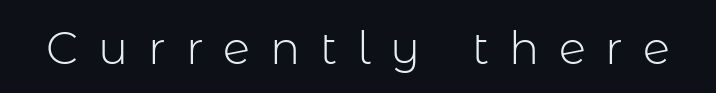
The image shows 45 px light sans-serif type, upright; set unusually wide letter spacing (+0.44 em), not underlined; low stroke contrast and a medium x-height.
